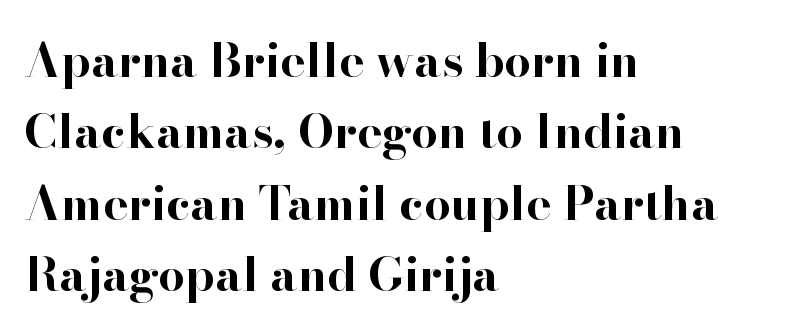
Q: Is the text bold? A: Yes.
Q: Is the text italic (slanted)? A: No, it is upright.
Q: Is the typeface a serif or a sans-serif typeface? A: Serif.
Q: Is the text underlined? A: No.
Q: How is the paragraph aligned? A: Left-aligned.
Q: Is the spacing between letters normal or unusually wide? A: Normal.
Q: Is the spacing between lines tight, normal or loose? A: Normal.
Q: Width (condensed, normal, or wide)? A: Normal.
Q: Stroke contrast? A: High.
Q: x-height? A: Small.
Q: Monospaced? A: No.
